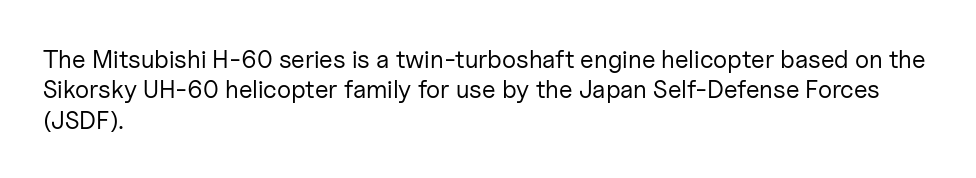
The image shows 25 px text type, upright; set left-aligned, line spacing 1.22x, normal letter spacing, not underlined.
